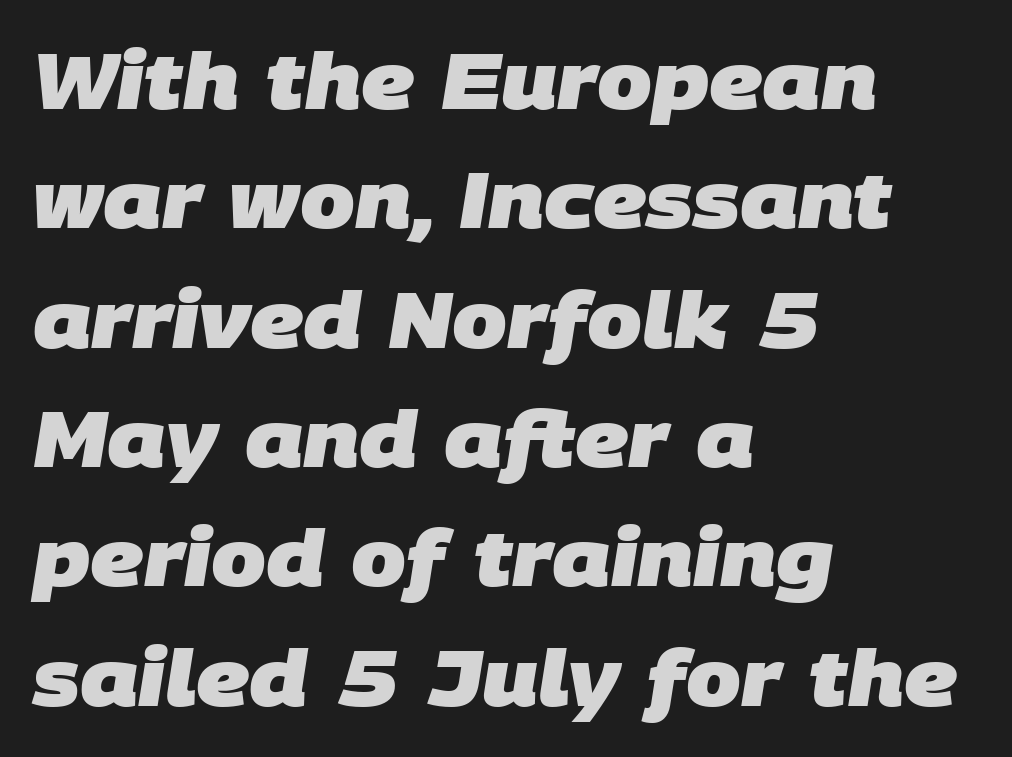
{"serif": "no", "bold": "yes", "weight": "heavy", "width": "normal", "stroke_contrast": "low", "x_height": "large", "monospaced": "no", "underline": "no", "align": "left", "line_spacing": "normal", "line_spacing_ratio": 1.53, "letter_spacing": "normal", "letter_spacing_em": 0.0, "glyph_px": 78}
